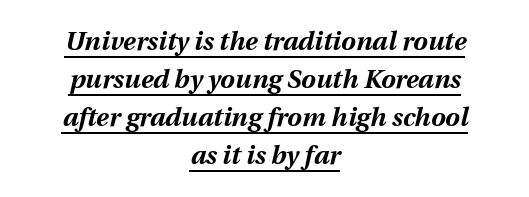
The image shows 26 px bold type, italic (leaning right); set centered, normal line spacing (1.46x), normal letter spacing, underlined.
